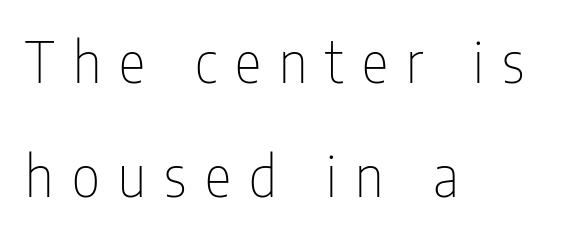
Glyph-to-glyph distance is far greater than everyday printed text. Line beginnings align vertically; line endings do not. The rendering uses natural spacing where letterforms have individual widths. The foot of each line stays bare and open. Classification — sans serif.
